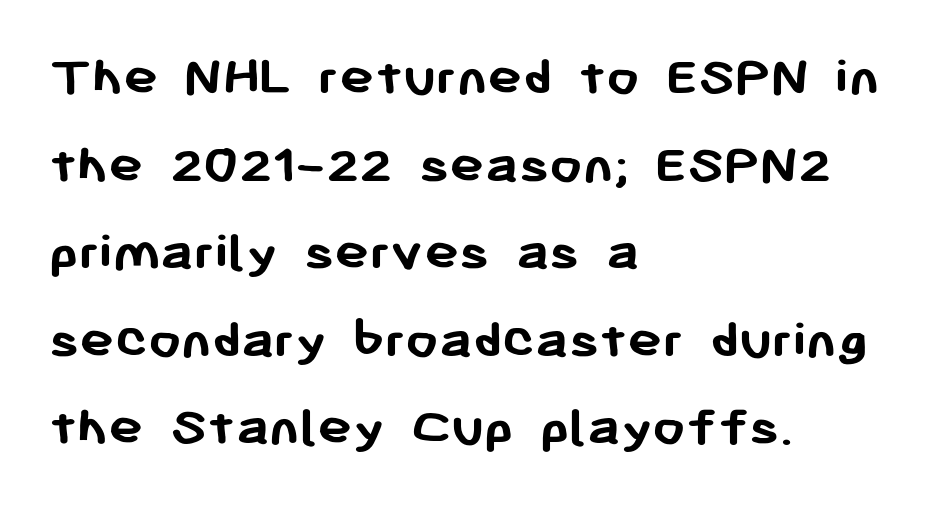
Q: Is the text bold? A: Yes.
Q: Is the text italic (slanted)? A: No, it is upright.
Q: Is the typeface a serif or a sans-serif typeface? A: Sans-serif.
Q: Is the text underlined? A: No.
Q: How is the paragraph aligned? A: Left-aligned.
Q: Is the spacing between letters normal or unusually wide? A: Normal.
Q: Is the spacing between lines tight, normal or loose? A: Normal.
Q: Width (condensed, normal, or wide)? A: Normal.
Q: Stroke contrast? A: Low.
Q: x-height? A: Medium.
Q: Monospaced? A: No.
